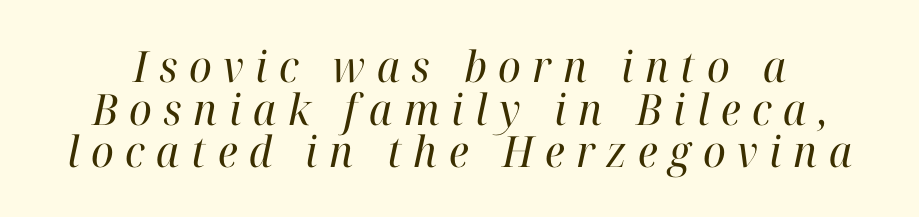
{"serif": "yes", "italic": "yes", "lean": "right", "slant_degrees": 12, "bold": "no", "weight": "regular", "width": "normal", "stroke_contrast": "high", "x_height": "medium", "monospaced": "no", "underline": "no", "line_spacing": "tight", "line_spacing_ratio": 0.99, "letter_spacing": "wide", "letter_spacing_em": 0.27, "glyph_px": 43}
